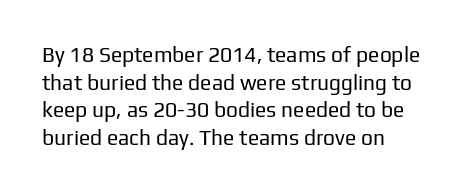
The image shows 21 px text type, upright; set left-aligned, normal line spacing (1.32x), normal letter spacing, not underlined.
